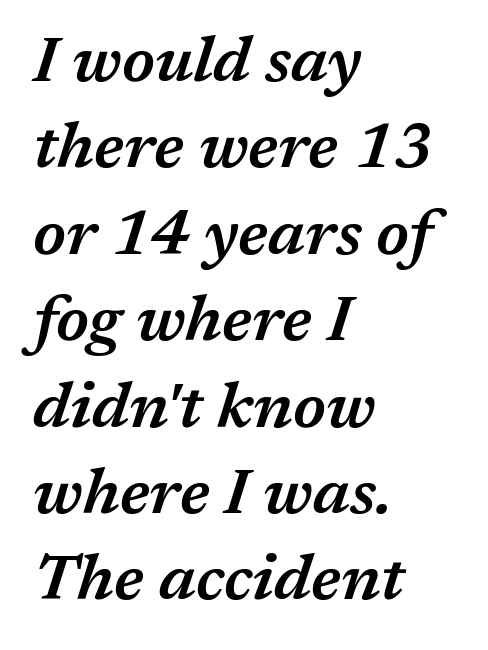
{"italic": "yes", "lean": "right", "slant_degrees": 17, "bold": "semi", "weight": "semibold", "width": "normal", "stroke_contrast": "medium", "x_height": "medium", "monospaced": "no", "underline": "no", "align": "left", "line_spacing": "normal", "line_spacing_ratio": 1.35, "letter_spacing": "normal", "letter_spacing_em": 0.0, "glyph_px": 64}
